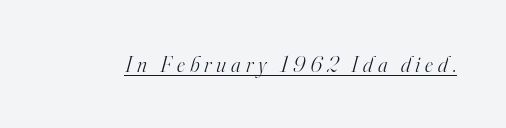
{"italic": "yes", "lean": "right", "slant_degrees": 16, "bold": "no", "underline": "yes", "letter_spacing": "wide", "letter_spacing_em": 0.23, "glyph_px": 22}
